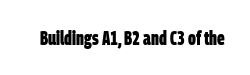
The image shows 20 px bold type; set normal letter spacing, not underlined.
